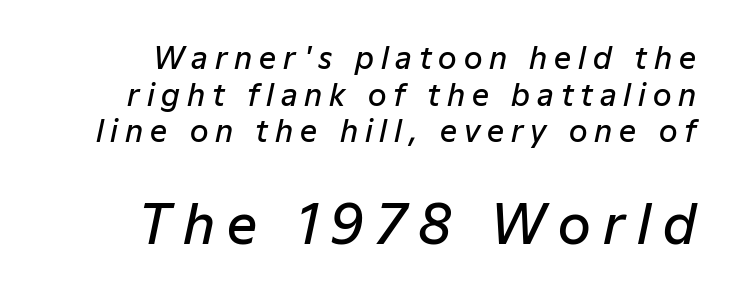
Q: Is the text bold? A: Semi-bold.
Q: Is the text italic (slanted)? A: Yes, it leans right by about 12 degrees.
Q: Is the text underlined? A: No.
Q: How is the paragraph aligned? A: Right-aligned.
Q: Is the spacing between letters normal or unusually wide? A: Unusually wide.
Q: Which block of text is set in a larger size, the first (top) or the second (bottom)? A: The second (bottom) one.
Q: Width (condensed, normal, or wide)? A: Normal.
Q: Stroke contrast? A: Low.
Q: x-height? A: Medium.
Q: Monospaced? A: No.
